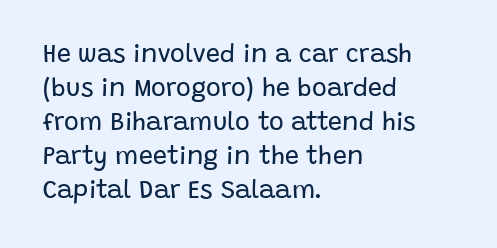
The image shows 25 px text type, upright; set left-aligned, normal line spacing (1.36x), normal letter spacing, not underlined.
